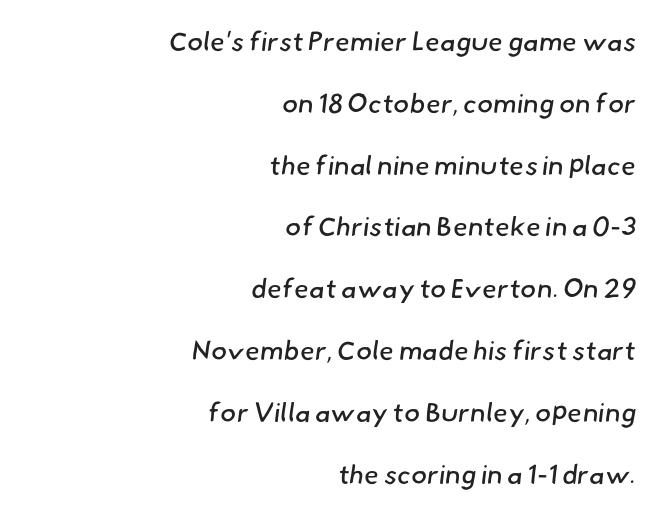
{"bold": "no", "underline": "no", "align": "right", "line_spacing": "loose", "line_spacing_ratio": 2.29, "letter_spacing": "normal", "letter_spacing_em": 0.0, "glyph_px": 27}
